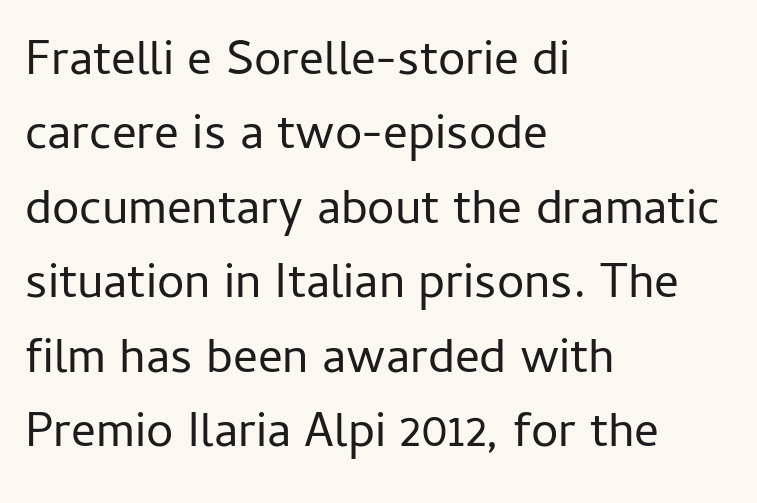
This sample has the flowing, uneven cadence of proportional lettering. Beneath every word, the page is bare. The cut favours lightness, reaching ordinary text weight at its darkest. Each new line begins a customary step beneath the previous one. These lines are set flush left with a ragged right edge.
